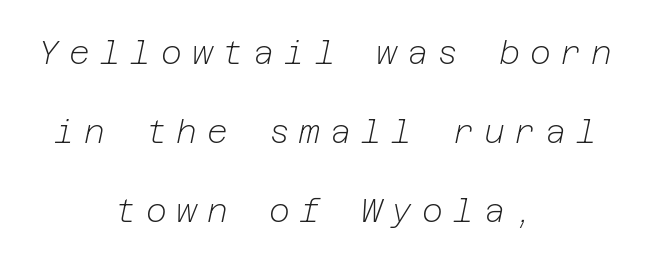
Q: Is the text bold? A: No.
Q: Is the text italic (slanted)? A: Yes, it leans right by about 12 degrees.
Q: Is the text underlined? A: No.
Q: How is the paragraph aligned? A: Centered.
Q: Is the spacing between letters normal or unusually wide? A: Unusually wide.
Q: Is the spacing between lines tight, normal or loose? A: Loose.
Q: Width (condensed, normal, or wide)? A: Normal.
Q: Stroke contrast? A: Low.
Q: x-height? A: Medium.
